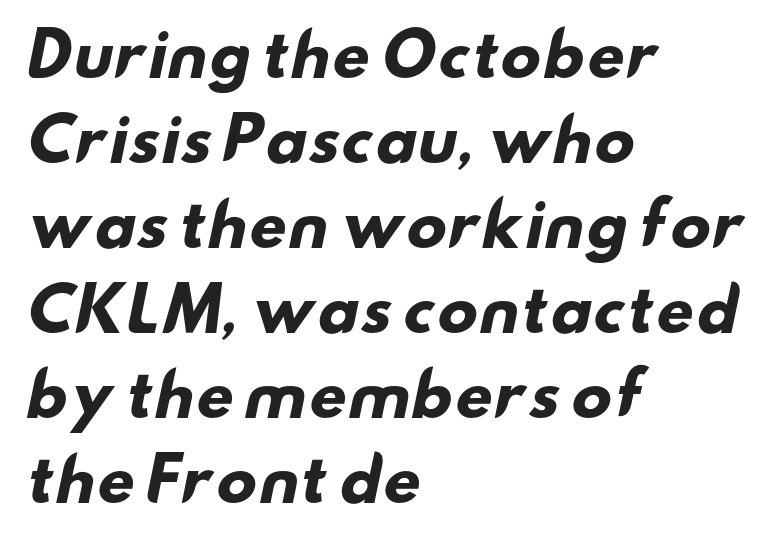
{"serif": "no", "bold": "yes", "weight": "heavy", "width": "wide", "stroke_contrast": "low", "x_height": "small", "monospaced": "no", "underline": "no", "align": "left", "line_spacing": "normal", "line_spacing_ratio": 1.44, "letter_spacing": "normal", "letter_spacing_em": 0.0, "glyph_px": 59}
